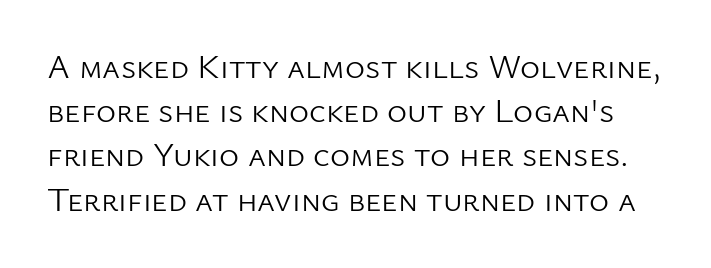
{"serif": "no", "italic": "no", "bold": "no", "weight": "light", "width": "normal", "stroke_contrast": "low", "x_height": "medium", "monospaced": "no", "underline": "no", "line_spacing": "normal", "line_spacing_ratio": 1.3, "letter_spacing": "normal", "letter_spacing_em": 0.0, "glyph_px": 34}
